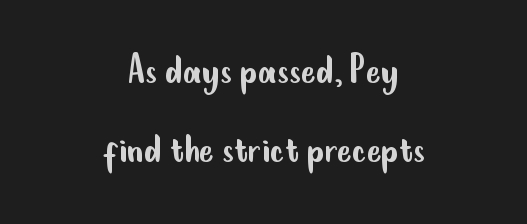
Letters have the restrained weight of plain body copy at most. Posture: vertical. Check where the strokes stop: nothing finishes them off — pure sans. The rag falls on both sides of this text block equally.
